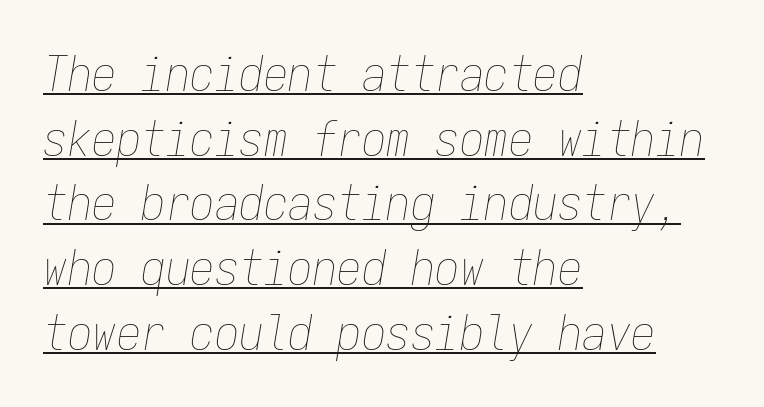
{"italic": "yes", "lean": "right", "slant_degrees": 9, "bold": "no", "weight": "thin", "width": "condensed", "stroke_contrast": "low", "x_height": "medium", "monospaced": "yes", "underline": "yes", "align": "left", "line_spacing": "normal", "line_spacing_ratio": 1.32, "letter_spacing": "normal", "letter_spacing_em": 0.0, "glyph_px": 49}
